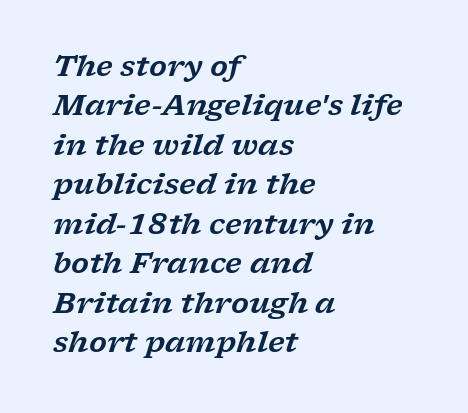
{"serif": "yes", "italic": "yes", "lean": "right", "slant_degrees": 17, "width": "wide", "stroke_contrast": "low", "x_height": "medium", "monospaced": "no", "underline": "no", "align": "left", "line_spacing": "normal", "line_spacing_ratio": 1.36, "letter_spacing": "normal", "letter_spacing_em": 0.0, "glyph_px": 29}
